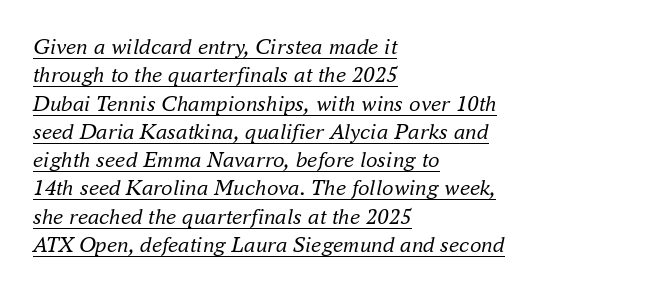
{"italic": "yes", "lean": "right", "slant_degrees": 16, "bold": "no", "underline": "yes", "align": "left", "line_spacing_ratio": 1.23, "letter_spacing": "normal", "letter_spacing_em": 0.0, "glyph_px": 23}
